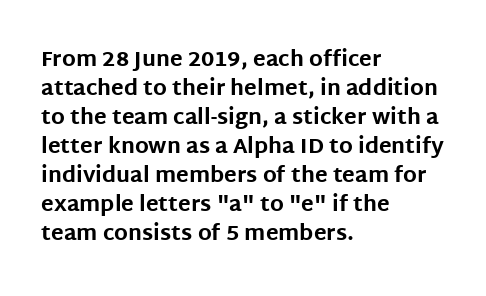
The image shows 21 px bold type, upright; set left-aligned, normal line spacing (1.38x), normal letter spacing, not underlined.
